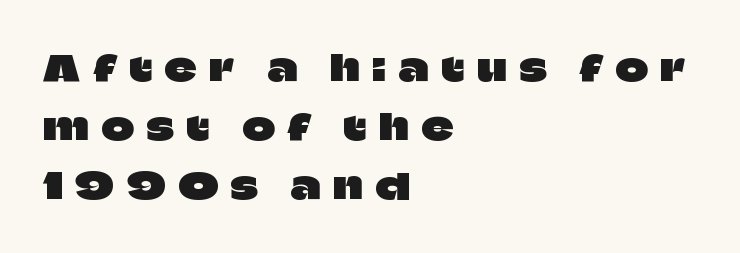
Observe the absence of serifs on each vertical stroke in this sample. A student would call this left alignment; a typographer would say flush left, rag right. The axis of the letterforms is exactly vertical. Regarding leading, the lines here are spaced in the standard way. The rendering uses natural spacing where letterforms have individual widths. The foot of each line stays bare and open.
